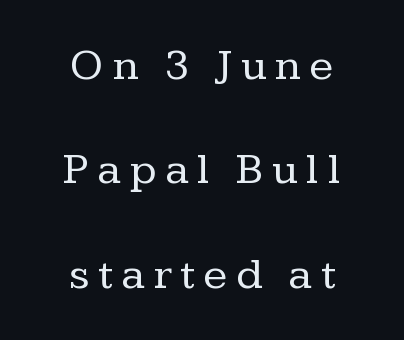
Ascenders rise straight up at ninety degrees. Weight: in the light-to-regular range. These lines are rendered in a variable-pitch font. Descenders are the only things crossing below the line. What kind of face is this? One with serifs.
